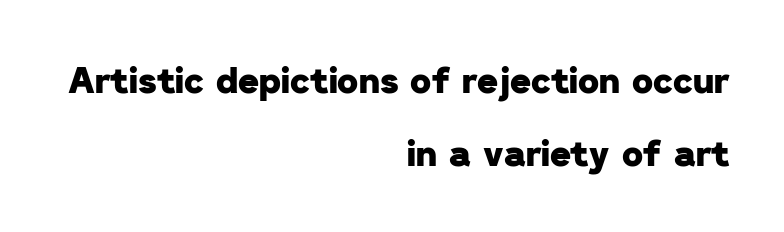
The image shows 36 px heavy sans-serif type; set right-aligned, loose line spacing (2.03x), normal letter spacing, not underlined; low stroke contrast and a medium x-height.
